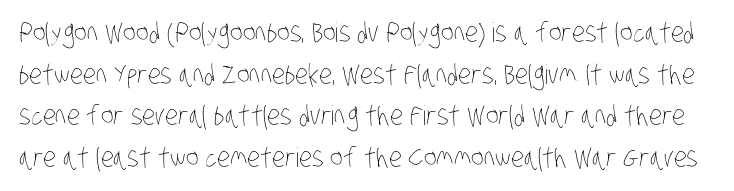
Q: Is the text bold? A: No.
Q: Is the text underlined? A: No.
Q: Is the spacing between letters normal or unusually wide? A: Normal.
Q: Is the spacing between lines tight, normal or loose? A: Normal.
